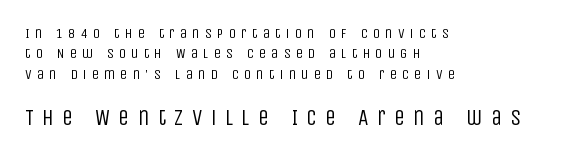
{"italic": "no", "bold": "no", "underline": "no", "align": "left", "line_spacing": "normal", "line_spacing_ratio": 1.46, "letter_spacing": "wide", "letter_spacing_em": 0.38, "larger_block": "second", "size_ratio": 1.57, "glyph_px": 22}
